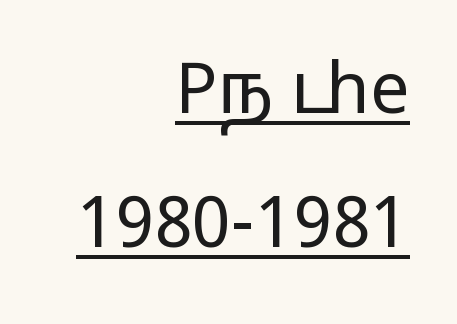
The image shows 70 px regular-weight, wide sans-serif type, upright; set right-aligned, loose line spacing (1.91x), normal letter spacing, underlined; low stroke contrast and a medium x-height.
